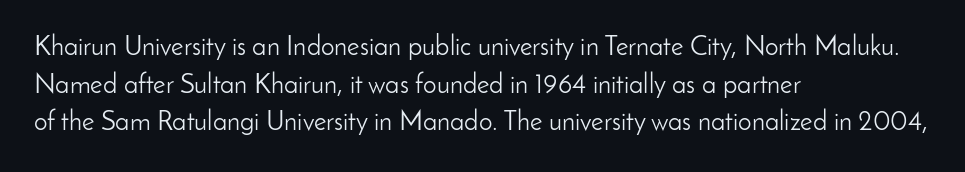
The image shows 27 px text type, upright; set left-aligned, normal line spacing (1.39x), normal letter spacing, not underlined.
